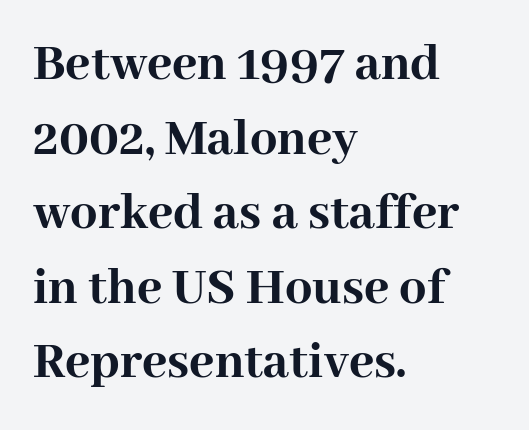
The image shows 54 px semibold serif type, upright; set left-aligned, normal line spacing (1.38x), normal letter spacing, not underlined; high stroke contrast and a medium x-height.
